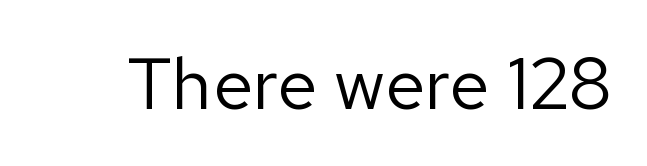
{"serif": "no", "italic": "no", "bold": "no", "weight": "regular", "width": "normal", "stroke_contrast": "low", "x_height": "medium", "monospaced": "no", "underline": "no", "letter_spacing": "normal", "letter_spacing_em": 0.0, "glyph_px": 73}
